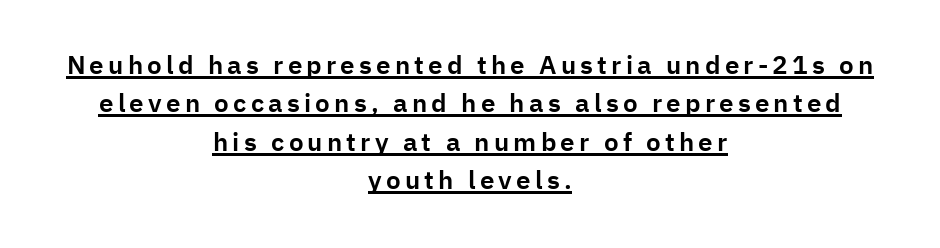
Every row of glyphs is offset so its center matches the block's center. You can tell it's not italic because the verticals are truly vertical. The leading is moderate, giving the passage an even texture. Beneath each row of characters lies a ruled line.
